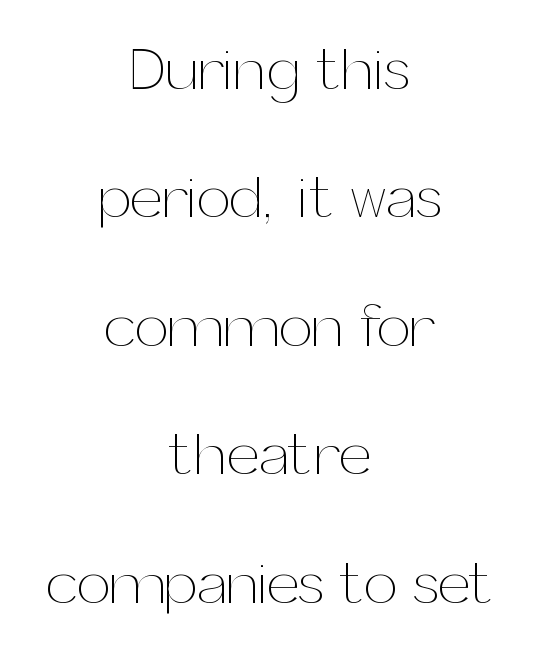
The typesetting does not lean heavy: it is not bold. Tall strokes in this sample are plumb rather than angled. The block of text is sparse from top to bottom, with ample space between rows. Alignment: centered. Words appear dense and cohesive because spacing is normal. Nobody drew a line under any word here.
